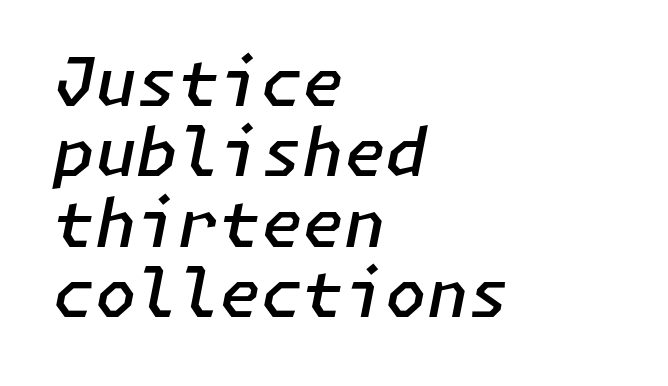
{"italic": "yes", "lean": "right", "slant_degrees": 11, "bold": "semi", "weight": "semibold", "width": "normal", "stroke_contrast": "low", "x_height": "medium", "underline": "no", "align": "left", "line_spacing": "tight", "line_spacing_ratio": 1.05, "letter_spacing": "normal", "letter_spacing_em": 0.0, "glyph_px": 67}
